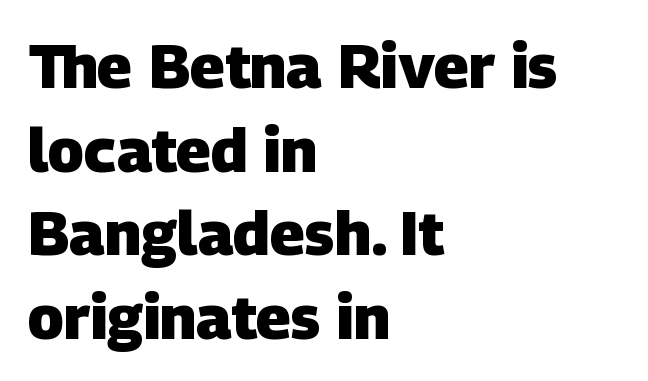
Q: Is the text bold? A: Yes.
Q: Is the typeface a serif or a sans-serif typeface? A: Sans-serif.
Q: Is the text underlined? A: No.
Q: How is the paragraph aligned? A: Left-aligned.
Q: Is the spacing between letters normal or unusually wide? A: Normal.
Q: Is the spacing between lines tight, normal or loose? A: Normal.
Q: Width (condensed, normal, or wide)? A: Normal.
Q: Stroke contrast? A: Low.
Q: x-height? A: Large.
Q: Monospaced? A: No.
